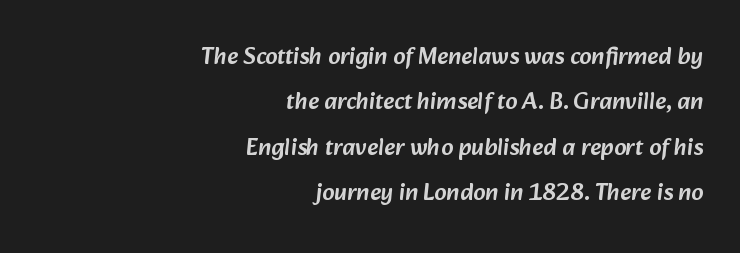
Q: Is the text underlined? A: No.
Q: How is the paragraph aligned? A: Right-aligned.
Q: Is the spacing between letters normal or unusually wide? A: Normal.
